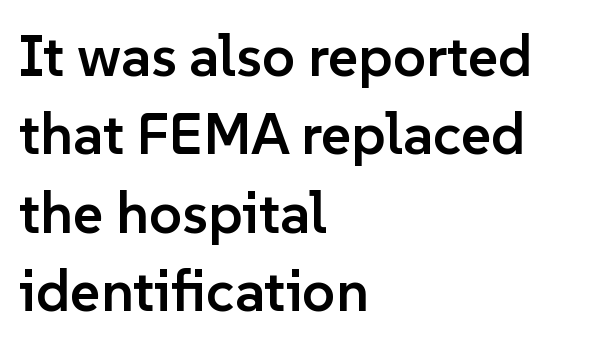
The image shows 58 px semibold sans-serif type, upright; set left-aligned, normal line spacing (1.35x), normal letter spacing, not underlined; low stroke contrast and a medium x-height.
